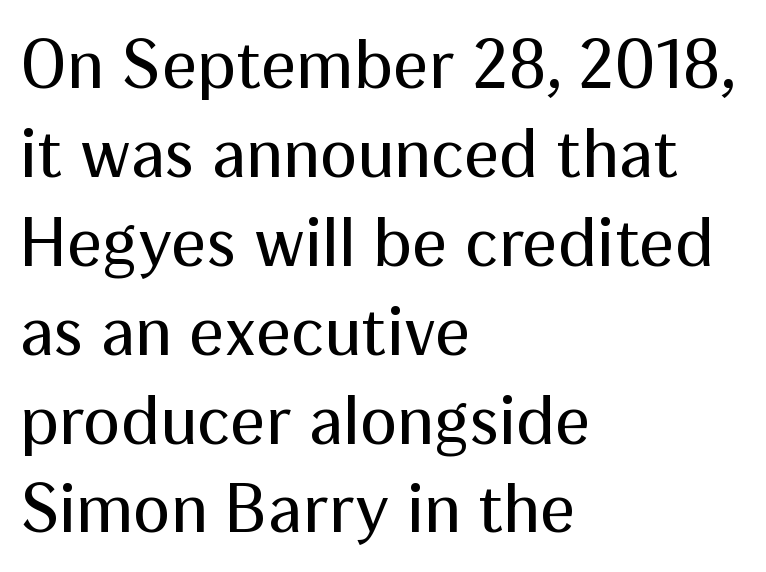
The image shows 70 px regular-weight sans-serif type, upright; set left-aligned, normal line spacing (1.27x), normal letter spacing, not underlined; medium stroke contrast and a medium x-height.
